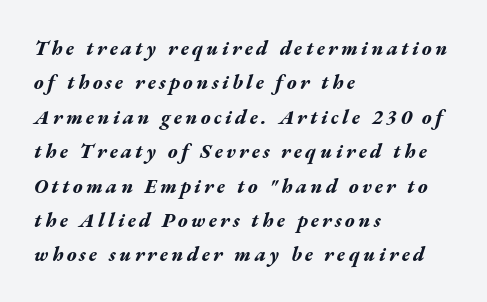
Q: Is the text bold? A: Yes.
Q: Is the text italic (slanted)? A: Yes, it leans right by about 17 degrees.
Q: Is the text underlined? A: No.
Q: How is the paragraph aligned? A: Left-aligned.
